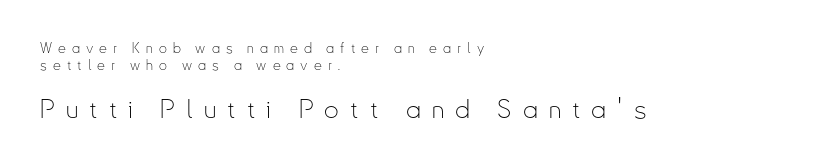
Q: Is the text bold? A: No.
Q: Is the text italic (slanted)? A: No, it is upright.
Q: Is the text underlined? A: No.
Q: How is the paragraph aligned? A: Left-aligned.
Q: Is the spacing between letters normal or unusually wide? A: Unusually wide.
Q: Which block of text is set in a larger size, the first (top) or the second (bottom)? A: The second (bottom) one.
